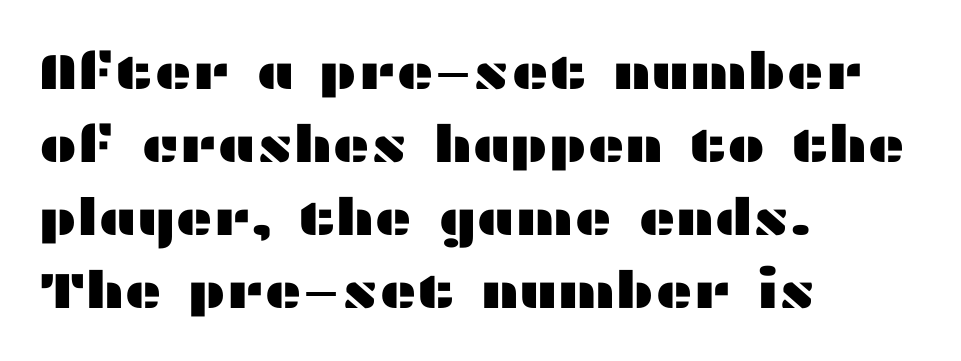
Q: Is the text italic (slanted)? A: No, it is upright.
Q: Is the typeface a serif or a sans-serif typeface? A: Sans-serif.
Q: Is the text underlined? A: No.
Q: How is the paragraph aligned? A: Left-aligned.
Q: Is the spacing between letters normal or unusually wide? A: Normal.
Q: Is the spacing between lines tight, normal or loose? A: Normal.
Q: Width (condensed, normal, or wide)? A: Wide.
Q: Stroke contrast? A: Medium.
Q: x-height? A: Medium.
Q: Monospaced? A: No.
